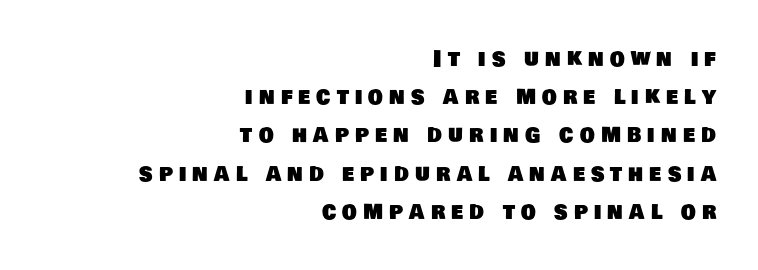
The image shows 21 px text type; set right-aligned, line spacing 1.82x, unusually wide letter spacing (+0.29 em), not underlined.
